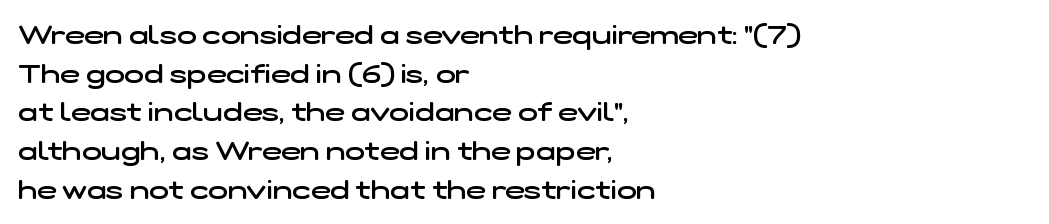
On the weight axis this lands at semibold, roughly 600. How would I describe the line gaps? Plain and ordinary. Letter spacing: default. The passage shown is not underscored anywhere. These lines stack with their left ends in a neat column.
